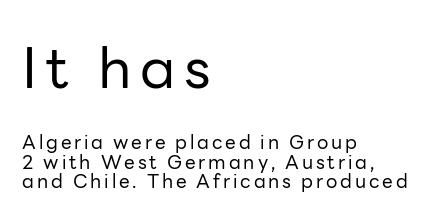
This is the regular roman posture of the typeface. Closely set lines give the paragraph a compact silhouette. The letters in the upper block stand taller than those in the block below. Notice how the passage keeps a crisp vertical edge on the left only. The passage shown is typeset with a sans-serif family.
